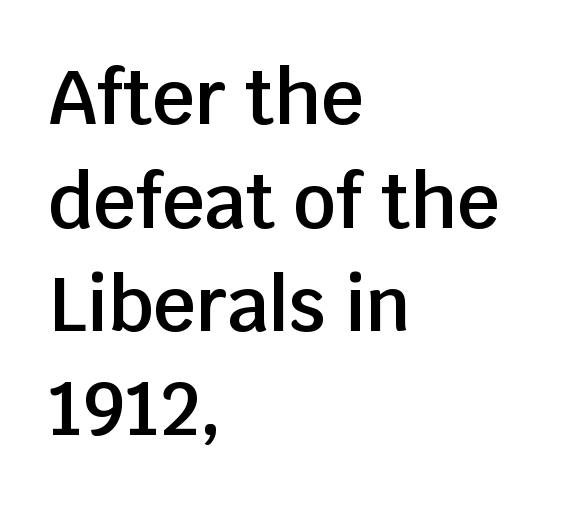
Q: Is the text bold? A: Semi-bold.
Q: Is the text italic (slanted)? A: No, it is upright.
Q: Is the typeface a serif or a sans-serif typeface? A: Sans-serif.
Q: Is the text underlined? A: No.
Q: How is the paragraph aligned? A: Left-aligned.
Q: Is the spacing between letters normal or unusually wide? A: Normal.
Q: Is the spacing between lines tight, normal or loose? A: Normal.
Q: Width (condensed, normal, or wide)? A: Normal.
Q: Stroke contrast? A: Low.
Q: x-height? A: Large.
Q: Monospaced? A: No.
